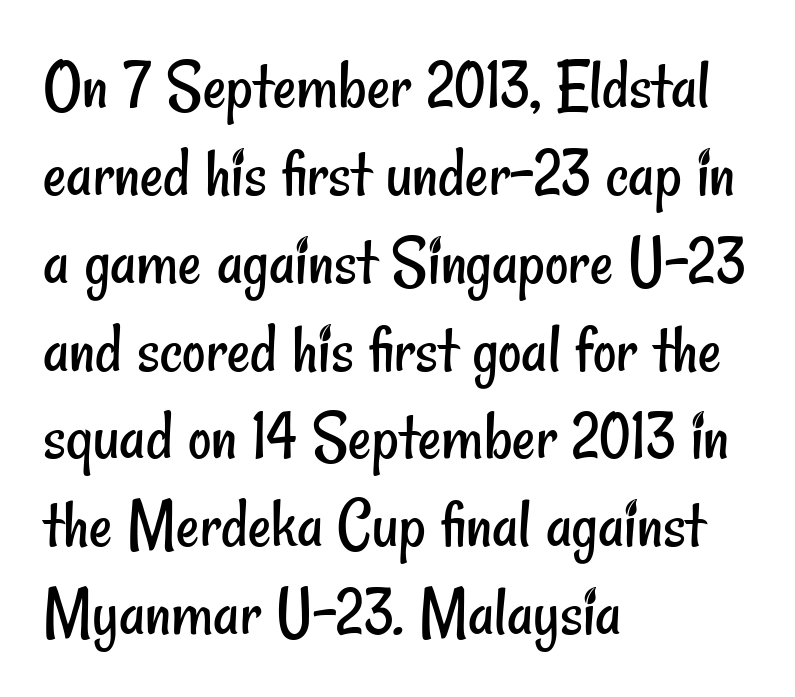
Q: Is the text bold? A: No.
Q: Is the typeface a serif or a sans-serif typeface? A: Sans-serif.
Q: Is the text underlined? A: No.
Q: How is the paragraph aligned? A: Left-aligned.
Q: Is the spacing between letters normal or unusually wide? A: Normal.
Q: Width (condensed, normal, or wide)? A: Condensed.
Q: Stroke contrast? A: Low.
Q: x-height? A: Small.
Q: Monospaced? A: No.
